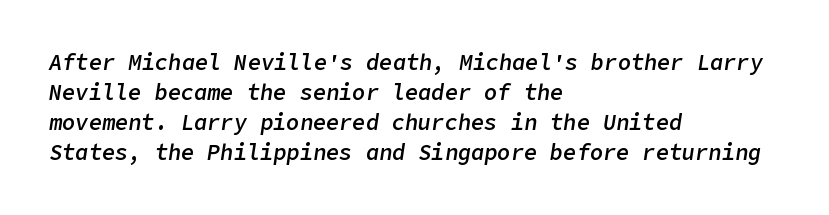
The image shows 22 px text type, italic (leaning right); set left-aligned, normal line spacing (1.37x), normal letter spacing, not underlined.
